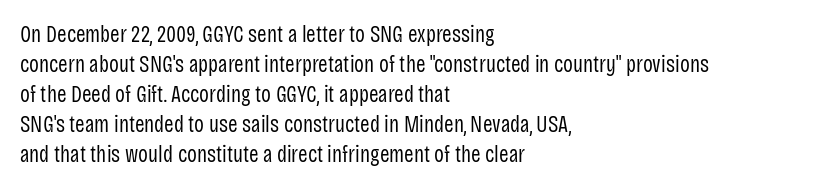
The image shows 23 px text type, upright; set left-aligned, normal line spacing (1.3x), normal letter spacing, not underlined.
